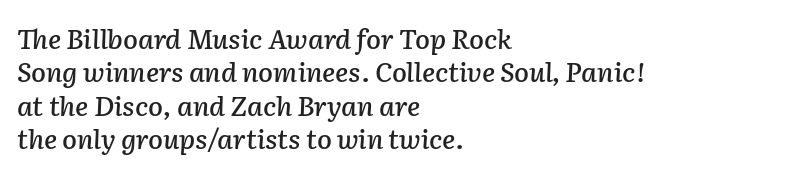
Q: Is the text italic (slanted)? A: Yes, it leans right by about 2 degrees.
Q: Is the text underlined? A: No.
Q: How is the paragraph aligned? A: Left-aligned.
Q: Is the spacing between letters normal or unusually wide? A: Normal.
